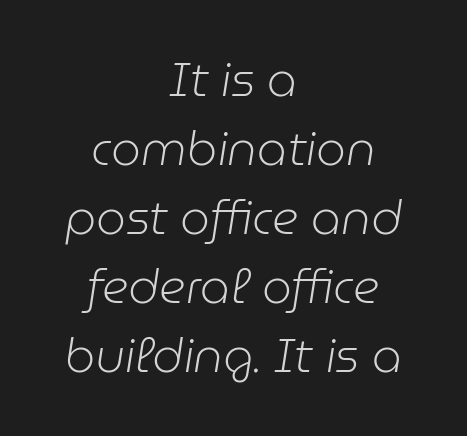
Neither beginnings nor endings align; midpoints do. The letters advance in unequal steps, a hallmark of proportional type. The strokes carry an ordinary text weight at most. Default kerning and tracking; the words read as compact shapes.
